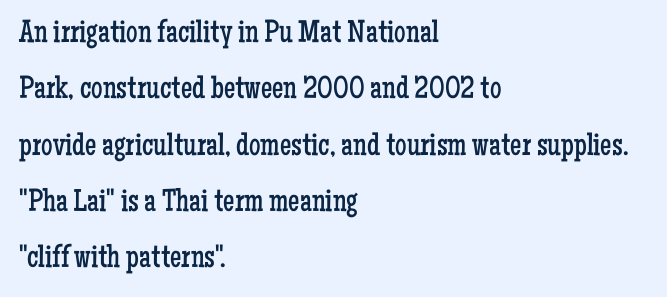
The image shows 32 px regular-weight, condensed serif type, upright; set left-aligned, line spacing 1.76x, normal letter spacing, not underlined; low stroke contrast and a medium x-height.
